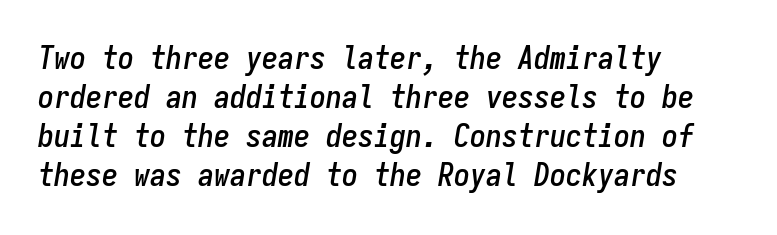
{"italic": "yes", "lean": "right", "slant_degrees": 9, "width": "condensed", "stroke_contrast": "low", "x_height": "medium", "monospaced": "yes", "underline": "no", "align": "left", "line_spacing_ratio": 1.22, "letter_spacing": "normal", "letter_spacing_em": 0.0, "glyph_px": 32}
